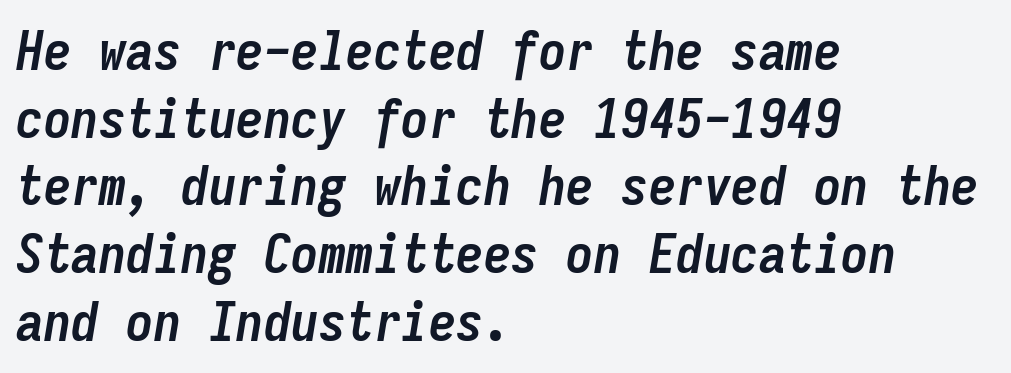
Q: Is the text bold? A: Yes.
Q: Is the text italic (slanted)? A: Yes, it leans right by about 9 degrees.
Q: Is the text underlined? A: No.
Q: How is the paragraph aligned? A: Left-aligned.
Q: Is the spacing between letters normal or unusually wide? A: Normal.
Q: Width (condensed, normal, or wide)? A: Condensed.
Q: Stroke contrast? A: Low.
Q: x-height? A: Medium.
Q: Monospaced? A: Yes.
